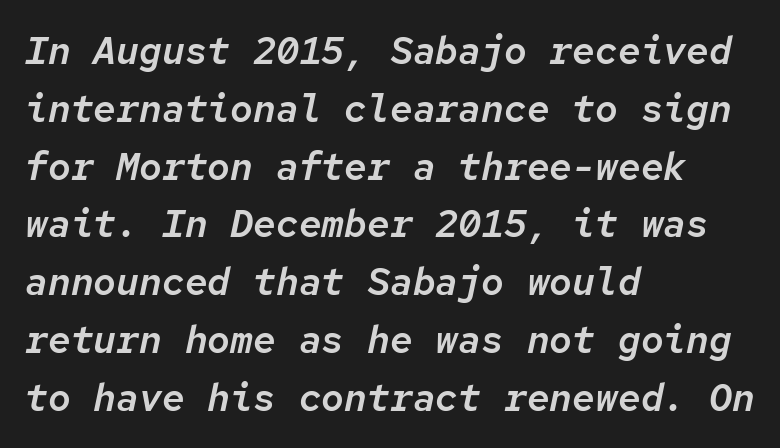
Q: Is the text italic (slanted)? A: Yes, it leans right by about 12 degrees.
Q: Is the text underlined? A: No.
Q: How is the paragraph aligned? A: Left-aligned.
Q: Is the spacing between letters normal or unusually wide? A: Normal.
Q: Is the spacing between lines tight, normal or loose? A: Normal.
Q: Width (condensed, normal, or wide)? A: Normal.
Q: Stroke contrast? A: Low.
Q: x-height? A: Medium.
Q: Monospaced? A: Yes.
